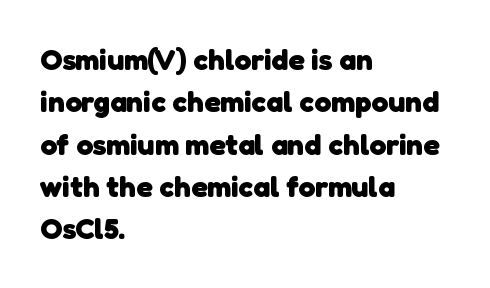
The sample has been set heavy, in full bold. Character widths vary here, with narrow letters taking less room than wide ones. The paragraph has a hard left edge and a soft right edge. This sample uses plain, unmodified letter spacing. Beneath every word, the page is bare.
